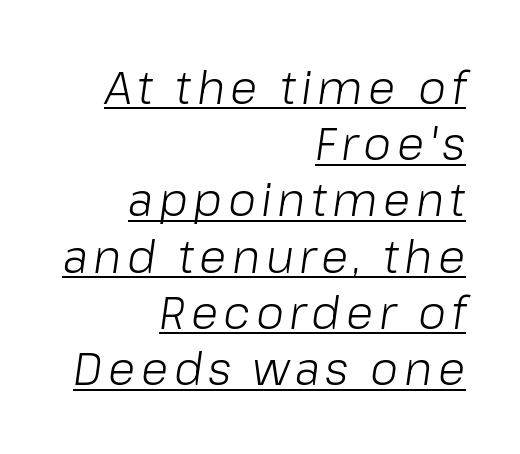
Looking at the ascenders, they clearly lean. Think of a printed novel: that variable character pitch is what you see here. No letter is thick-stroked: the sample isn't bold. Underlined type.
